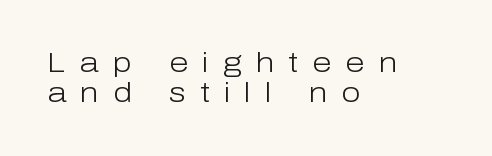
Q: Is the text bold? A: No.
Q: Is the text italic (slanted)? A: No, it is upright.
Q: Is the typeface a serif or a sans-serif typeface? A: Sans-serif.
Q: Is the text underlined? A: No.
Q: How is the paragraph aligned? A: Left-aligned.
Q: Is the spacing between letters normal or unusually wide? A: Unusually wide.
Q: Is the spacing between lines tight, normal or loose? A: Tight.
Q: Width (condensed, normal, or wide)? A: Normal.
Q: Stroke contrast? A: Low.
Q: x-height? A: Medium.
Q: Monospaced? A: No.
